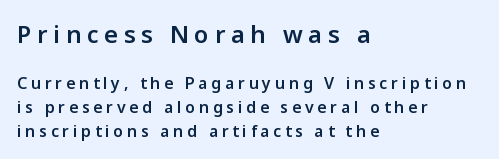
The image shows 24 px text type, upright; set left-aligned, normal line spacing (1.47x), unusually wide letter spacing (+0.23 em), not underlined; the first (top) block is 1.5x larger.
